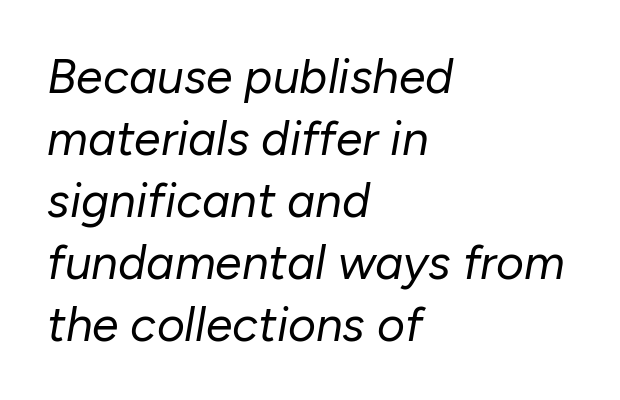
{"italic": "yes", "lean": "right", "slant_degrees": 10, "bold": "no", "weight": "regular", "width": "normal", "stroke_contrast": "low", "x_height": "medium", "monospaced": "no", "underline": "no", "align": "left", "line_spacing": "normal", "line_spacing_ratio": 1.29, "letter_spacing": "normal", "letter_spacing_em": 0.0, "glyph_px": 48}
